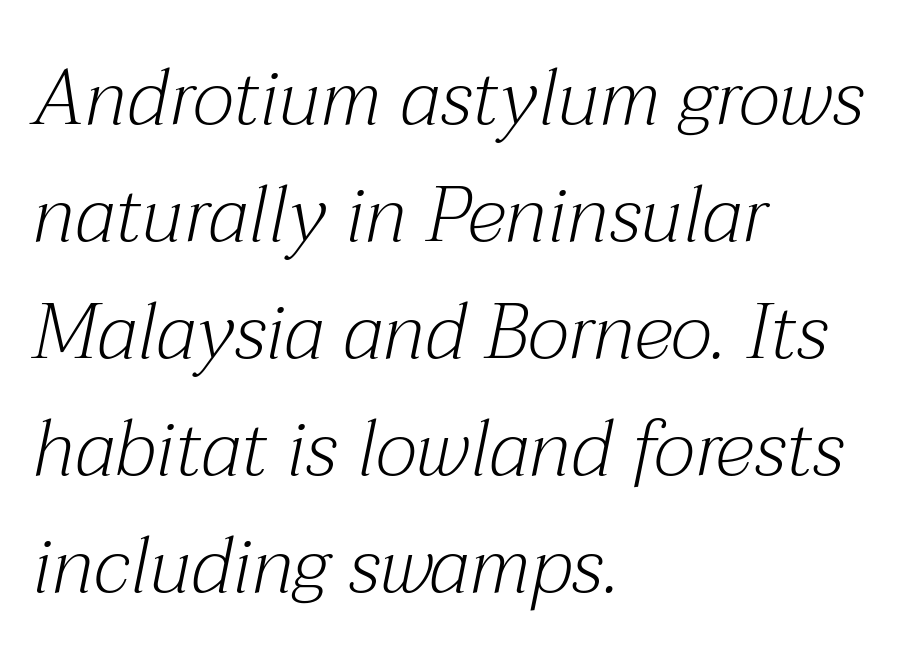
{"serif": "yes", "italic": "yes", "lean": "right", "slant_degrees": 12, "bold": "no", "weight": "light", "width": "normal", "stroke_contrast": "medium", "x_height": "medium", "monospaced": "no", "underline": "no", "align": "left", "line_spacing": "normal", "line_spacing_ratio": 1.5, "letter_spacing": "normal", "letter_spacing_em": 0.0, "glyph_px": 78}
